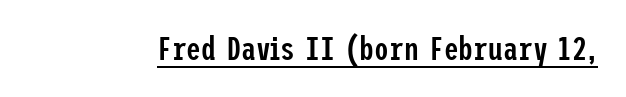
Q: Is the text bold? A: Semi-bold.
Q: Is the text italic (slanted)? A: No, it is upright.
Q: Is the typeface a serif or a sans-serif typeface? A: Sans-serif.
Q: Is the text underlined? A: Yes.
Q: Is the spacing between letters normal or unusually wide? A: Normal.
Q: Width (condensed, normal, or wide)? A: Condensed.
Q: Stroke contrast? A: Low.
Q: x-height? A: Medium.
